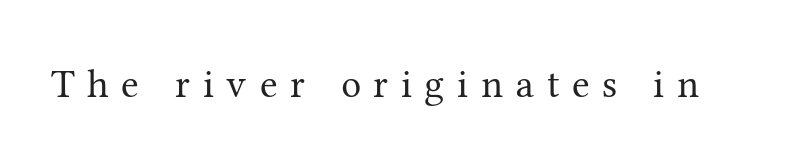
Q: Is the text bold? A: No.
Q: Is the text italic (slanted)? A: No, it is upright.
Q: Is the typeface a serif or a sans-serif typeface? A: Serif.
Q: Is the text underlined? A: No.
Q: Is the spacing between letters normal or unusually wide? A: Unusually wide.
Q: Width (condensed, normal, or wide)? A: Normal.
Q: Stroke contrast? A: Medium.
Q: x-height? A: Medium.
Q: Monospaced? A: No.
